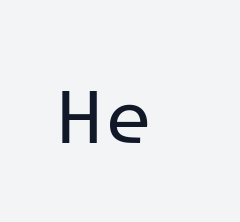
Q: Is the text bold? A: No.
Q: Is the text italic (slanted)? A: No, it is upright.
Q: Is the typeface a serif or a sans-serif typeface? A: Sans-serif.
Q: Is the text underlined? A: No.
Q: Is the spacing between letters normal or unusually wide? A: Normal.
Q: Width (condensed, normal, or wide)? A: Normal.
Q: Stroke contrast? A: Low.
Q: x-height? A: Medium.
Q: Monospaced? A: Yes.
